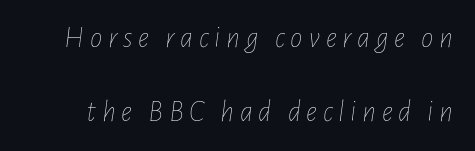
Q: Is the text bold? A: No.
Q: Is the text italic (slanted)? A: Yes, it leans right by about 7 degrees.
Q: Is the text underlined? A: No.
Q: Is the spacing between lines tight, normal or loose? A: Loose.
Q: Width (condensed, normal, or wide)? A: Condensed.
Q: Stroke contrast? A: Low.
Q: x-height? A: Medium.
Q: Monospaced? A: No.
